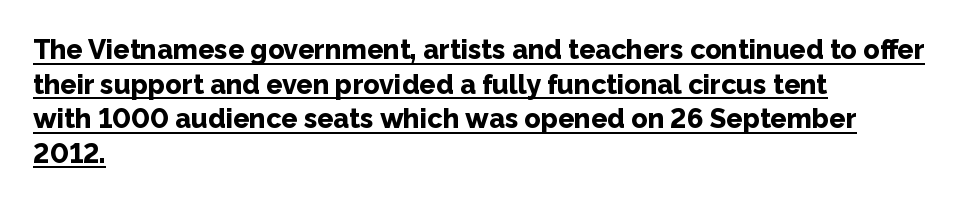
The compositor pushed each line to the left boundary. This block has exactly the height ordinary leading produces. Style check: upright. Each word holds together tightly as a unit, with standard inter-letter gaps.
